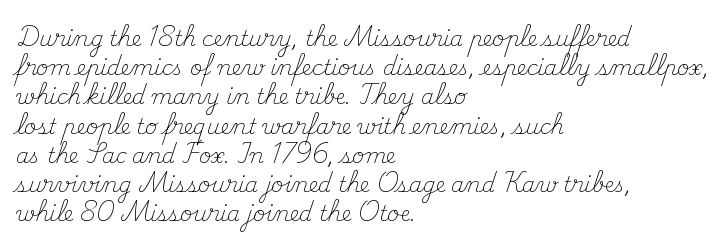
Tracking here is standard; glyphs follow each other at the usual distance. Heft: none added — not bold. These lines are set flush left with a ragged right edge. Has an underline been added? It has not.
